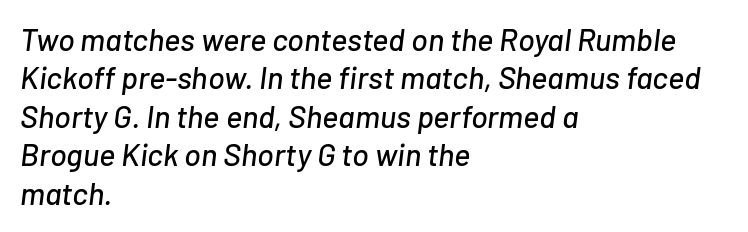
Q: Is the text italic (slanted)? A: Yes, it leans right by about 7 degrees.
Q: Is the text underlined? A: No.
Q: How is the paragraph aligned? A: Left-aligned.
Q: Is the spacing between letters normal or unusually wide? A: Normal.
Q: Width (condensed, normal, or wide)? A: Normal.
Q: Stroke contrast? A: Low.
Q: x-height? A: Medium.
Q: Monospaced? A: No.
